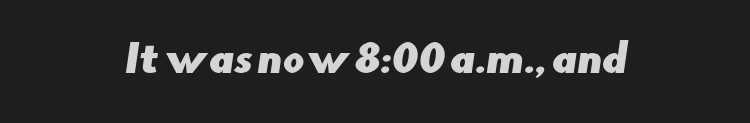
The rendering keeps characters at their native spacing. The type family on display is of the sans-serif kind. Spacing verdict: proportional, widths tailored to each character. The gap between lines stays unmarked.
